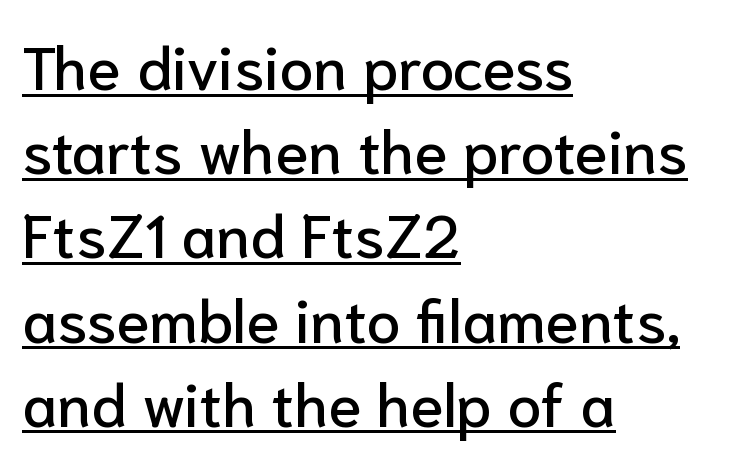
The image shows 61 px sans-serif type, upright; set left-aligned, normal line spacing (1.38x), normal letter spacing, underlined; low stroke contrast and a medium x-height.
